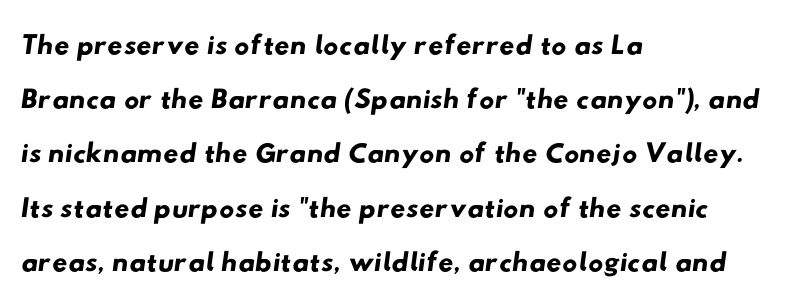
{"serif": "no", "width": "wide", "stroke_contrast": "low", "x_height": "small", "monospaced": "no", "underline": "no", "align": "left", "line_spacing": "normal", "line_spacing_ratio": 1.29, "letter_spacing": "normal", "letter_spacing_em": 0.0, "glyph_px": 42}
